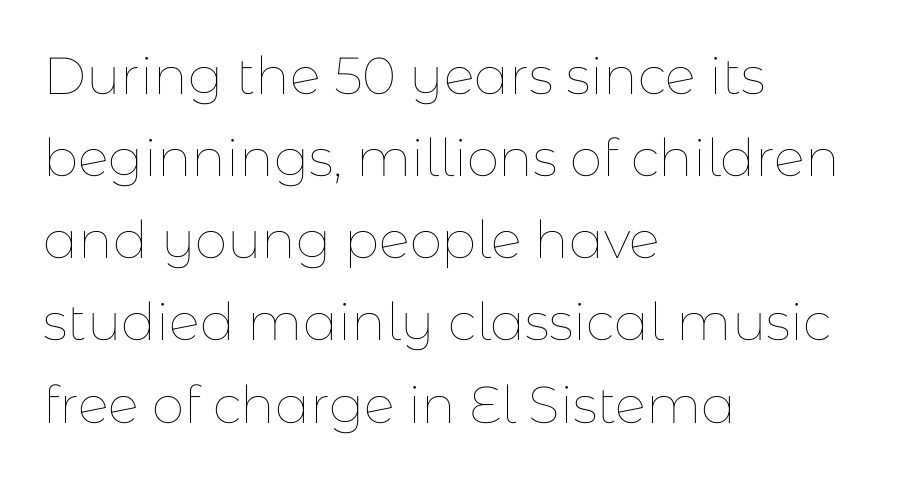
The image shows 52 px thin type, upright; set left-aligned, normal line spacing (1.58x), normal letter spacing, not underlined; low stroke contrast and a medium x-height.
